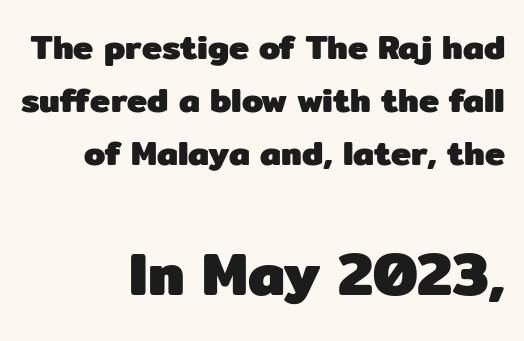
Q: Is the text bold? A: Yes.
Q: Is the text italic (slanted)? A: No, it is upright.
Q: Is the typeface a serif or a sans-serif typeface? A: Sans-serif.
Q: Is the text underlined? A: No.
Q: How is the paragraph aligned? A: Right-aligned.
Q: Is the spacing between letters normal or unusually wide? A: Normal.
Q: Is the spacing between lines tight, normal or loose? A: Normal.
Q: Which block of text is set in a larger size, the first (top) or the second (bottom)? A: The second (bottom) one.
Q: Width (condensed, normal, or wide)? A: Normal.
Q: Stroke contrast? A: Low.
Q: x-height? A: Medium.
Q: Monospaced? A: No.
